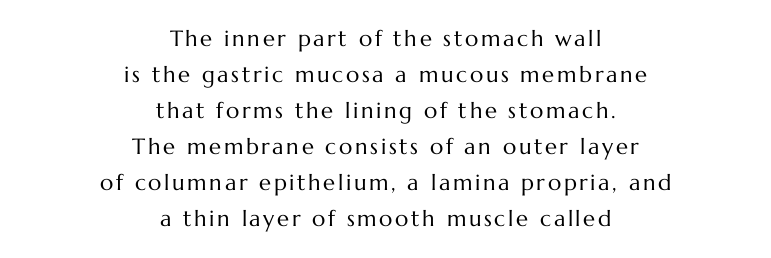
A centered setting, common on invitations and titles, is used for this passage. Italic? Not at all — the glyphs are vertical. Stems and bowls with no extra thickness — not bold. No word sits above an underline. Whoever set this chose a conventional vertical rhythm.
